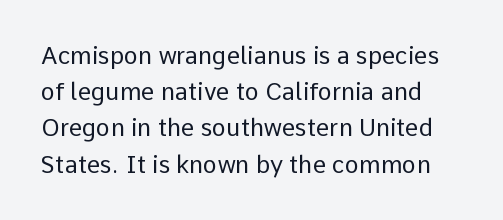
{"italic": "no", "bold": "no", "underline": "no", "line_spacing": "normal", "line_spacing_ratio": 1.51, "letter_spacing": "normal", "letter_spacing_em": 0.0, "glyph_px": 24}
